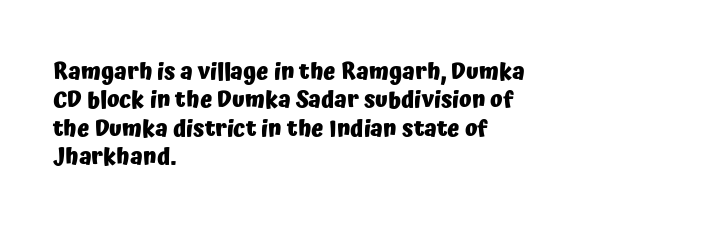
Q: Is the text bold? A: Yes.
Q: Is the text italic (slanted)? A: No, it is upright.
Q: Is the text underlined? A: No.
Q: How is the paragraph aligned? A: Left-aligned.
Q: Is the spacing between letters normal or unusually wide? A: Normal.
